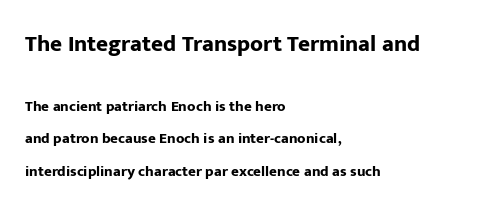
Strong, thick strokes mark this as bold type. Notice the wide empty band between every row — that's loose leading. Which of the two is more prominent by size? The first, at the top. Nope, not italic — everything's standing straight. The text block is weighted toward the left margin, trailing off unevenly rightward.
